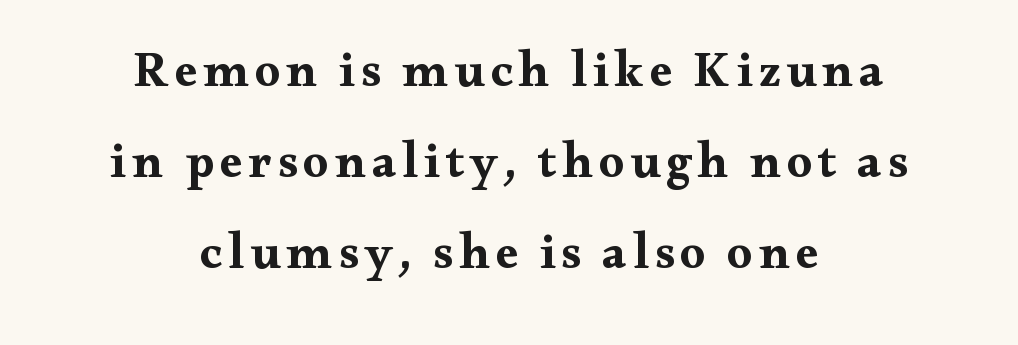
Q: Is the text italic (slanted)? A: No, it is upright.
Q: Is the typeface a serif or a sans-serif typeface? A: Serif.
Q: Is the text underlined? A: No.
Q: How is the paragraph aligned? A: Centered.
Q: Width (condensed, normal, or wide)? A: Wide.
Q: Stroke contrast? A: Medium.
Q: x-height? A: Small.
Q: Monospaced? A: No.
